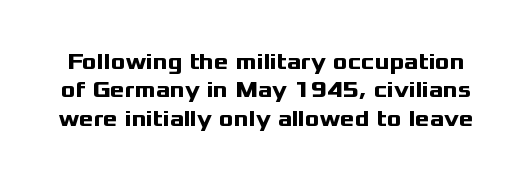
These lines keep a tight, regular rhythm from letter to letter. Vertical spacing — default. The typesetting leans heavy: a genuine bold. This is roman type, the default non-slanted kind.
